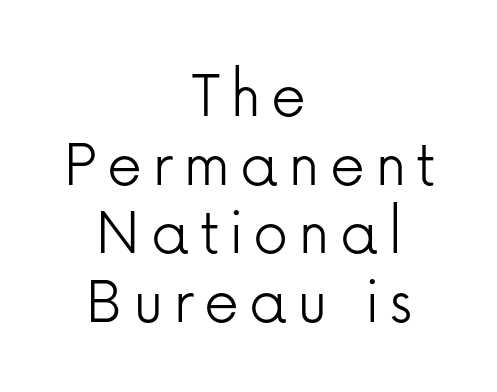
{"serif": "no", "italic": "no", "bold": "no", "weight": "light", "width": "normal", "stroke_contrast": "low", "x_height": "medium", "monospaced": "no", "underline": "no", "align": "center", "line_spacing": "tight", "line_spacing_ratio": 0.98, "glyph_px": 70}
